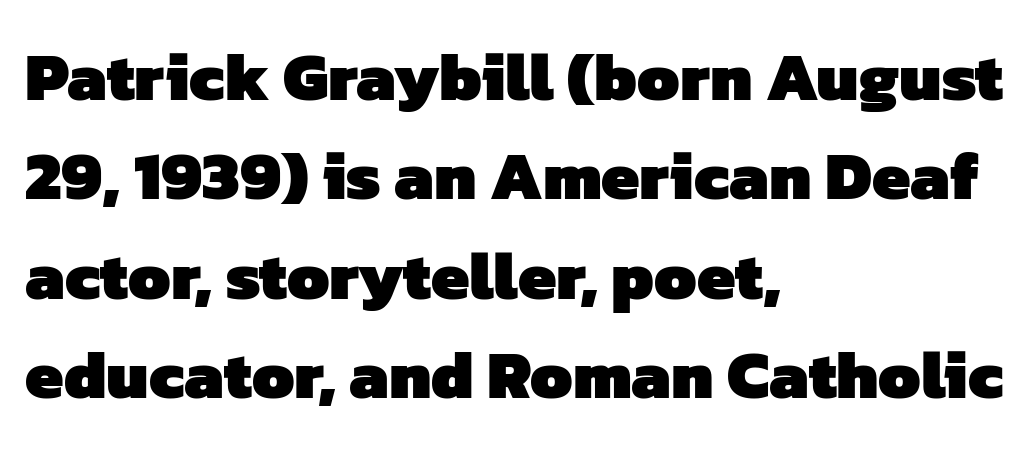
Heavy, bold letterforms. Nobody drew a line under any word here. The passage shown is typeset with a sans-serif family. The rendering keeps characters at their native spacing.
